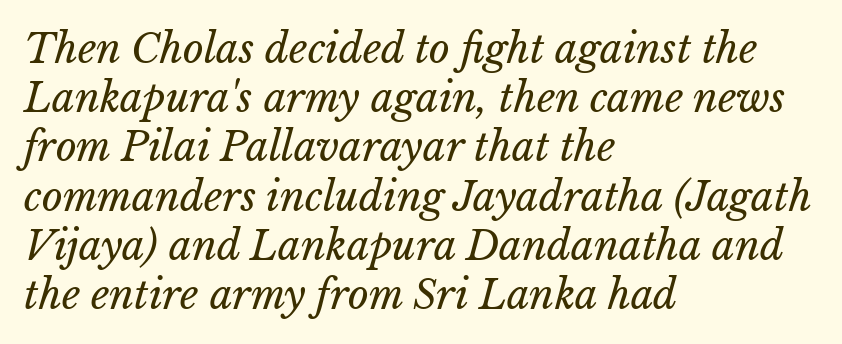
{"bold": "no", "weight": "regular", "width": "normal", "stroke_contrast": "low", "x_height": "medium", "monospaced": "no", "underline": "no", "align": "left", "line_spacing_ratio": 1.23, "letter_spacing": "normal", "letter_spacing_em": 0.0, "glyph_px": 40}
